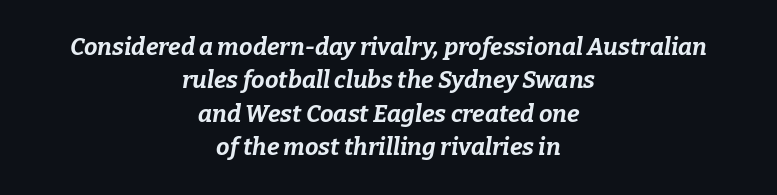
{"italic": "yes", "lean": "right", "slant_degrees": 9, "bold": "yes", "underline": "no", "align": "center", "line_spacing": "normal", "line_spacing_ratio": 1.39, "letter_spacing": "normal", "letter_spacing_em": 0.0, "glyph_px": 24}
